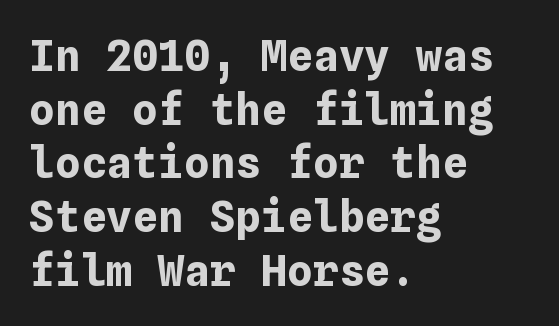
The image shows 43 px bold type, upright; set left-aligned, normal line spacing (1.25x), normal letter spacing, not underlined; low stroke contrast and a medium x-height.
